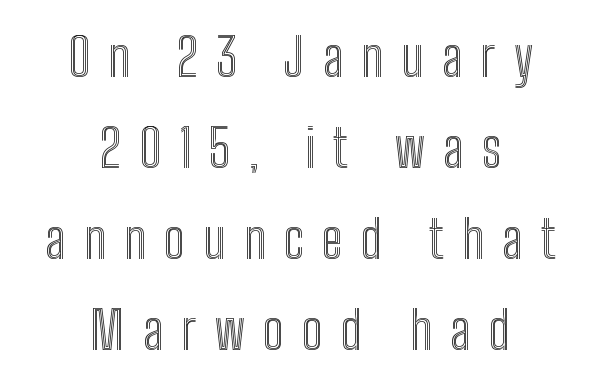
{"italic": "no", "width": "condensed", "x_height": "medium", "monospaced": "no", "underline": "no", "align": "center", "line_spacing_ratio": 1.72, "letter_spacing": "wide", "letter_spacing_em": 0.34, "glyph_px": 53}
